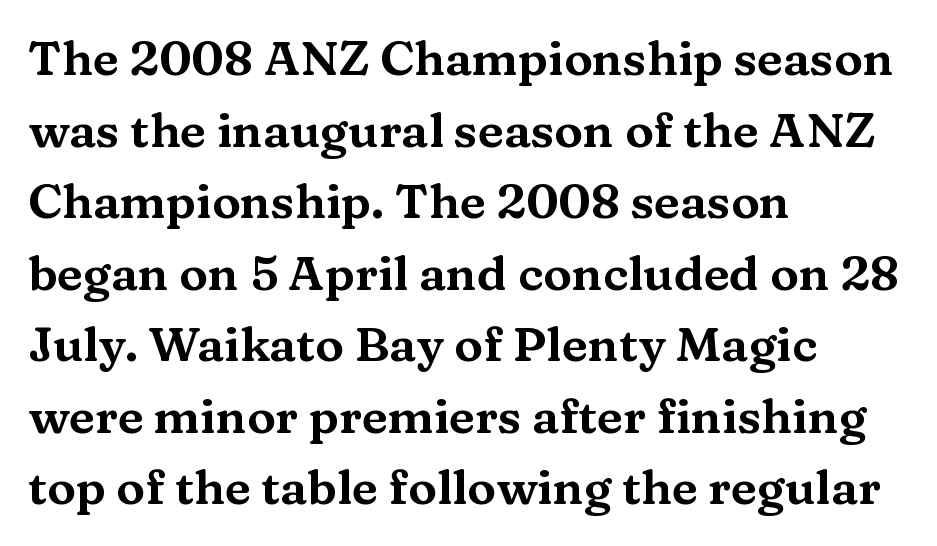
{"serif": "yes", "italic": "no", "width": "wide", "stroke_contrast": "medium", "x_height": "medium", "monospaced": "no", "underline": "no", "align": "left", "line_spacing": "normal", "line_spacing_ratio": 1.49, "letter_spacing": "normal", "letter_spacing_em": 0.0, "glyph_px": 48}
